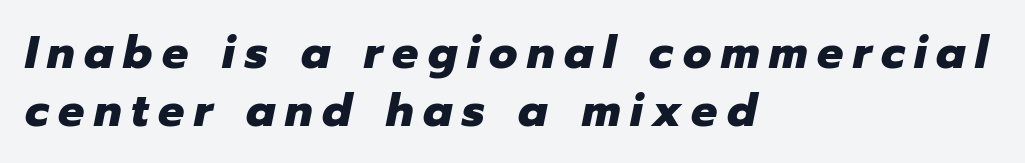
Q: Is the text bold? A: Yes.
Q: Is the text italic (slanted)? A: Yes, it leans right by about 12 degrees.
Q: Is the text underlined? A: No.
Q: How is the paragraph aligned? A: Left-aligned.
Q: Is the spacing between letters normal or unusually wide? A: Unusually wide.
Q: Is the spacing between lines tight, normal or loose? A: Normal.
Q: Width (condensed, normal, or wide)? A: Normal.
Q: Stroke contrast? A: Low.
Q: x-height? A: Medium.
Q: Monospaced? A: No.
